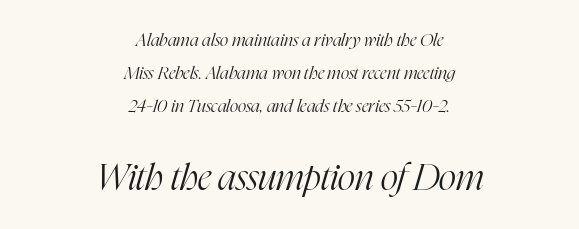
{"serif": "yes", "italic": "yes", "lean": "right", "slant_degrees": 16, "bold": "no", "weight": "light", "width": "condensed", "stroke_contrast": "high", "x_height": "medium", "monospaced": "no", "underline": "no", "align": "center", "line_spacing_ratio": 1.84, "letter_spacing": "normal", "letter_spacing_em": 0.0, "larger_block": "second", "size_ratio": 2.06, "glyph_px": 37}
